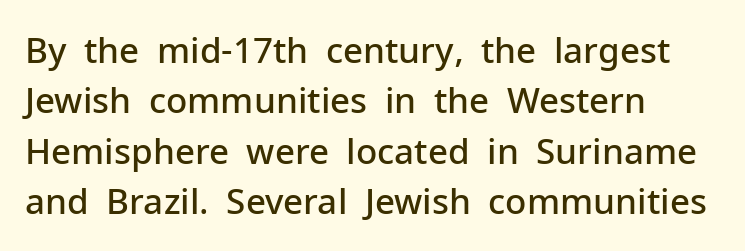
A clean baseline with only descenders dipping below it. Look at the bottom of the vertical strokes: they stop flat, with no serifs. Posture: straight, roman, zero tilt. A normal amount of white space separates one row of letters from the next. Proportional: the letters do not fall into vertical columns. Horizontal alignment here is leftward, the default for most running prose.
